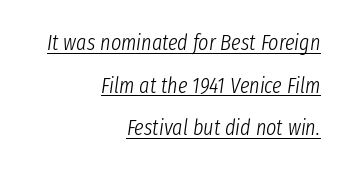
Q: Is the text bold? A: No.
Q: Is the text italic (slanted)? A: Yes, it leans right by about 8 degrees.
Q: Is the text underlined? A: Yes.
Q: How is the paragraph aligned? A: Right-aligned.
Q: Is the spacing between letters normal or unusually wide? A: Normal.
Q: Is the spacing between lines tight, normal or loose? A: Loose.
